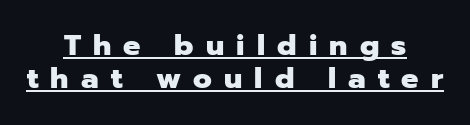
Beneath each row of characters lies a ruled line. Notice how thick the strokes are: this is what a full bold looks like. The passage shown is typed in a proportional face where columns would drift. Vertically, the passage feels compressed, each row crowding the next. Between one letter and the next there's a generous, obvious gap.
